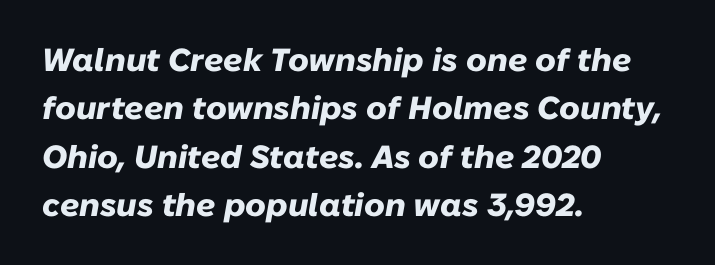
The image shows 32 px heavy type, italic (leaning right); set left-aligned, normal line spacing (1.51x), normal letter spacing, not underlined; low stroke contrast and a medium x-height.
